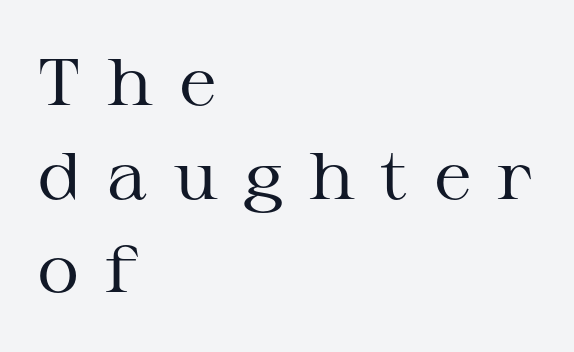
Whoever set this chose a conventional vertical rhythm. Character widths vary here, with narrow letters taking less room than wide ones. Note: serifs present on the glyphs. Spacing between characters has been opened up far beyond the box default. The words here are not underlined.
